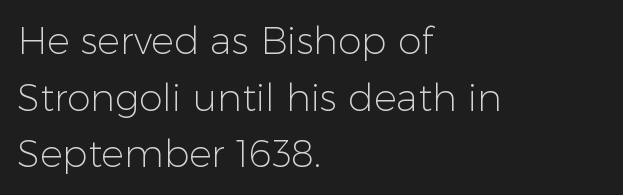
The compositor pushed each line to the left boundary. Check the space under the baseline: it is left empty. Students, observe: this is what conventionally led text looks like. Think of a printed novel: that variable character pitch is what you see here. Tall strokes in this sample are plumb rather than angled. Tracking here is standard; glyphs follow each other at the usual distance.
